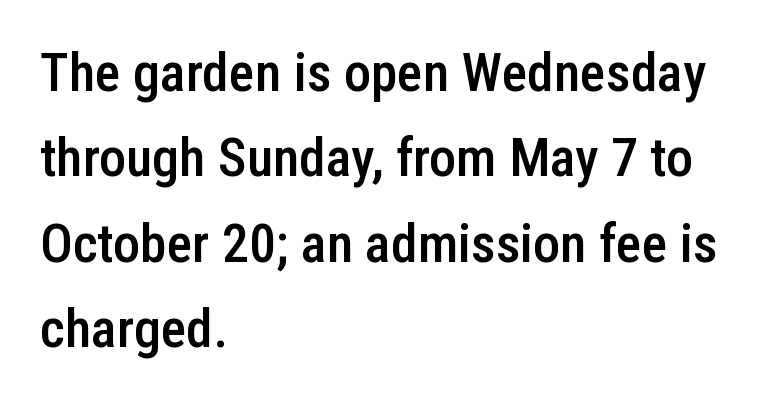
The image shows 54 px semibold, condensed sans-serif type, upright; set left-aligned, normal line spacing (1.58x), normal letter spacing, not underlined; low stroke contrast and a medium x-height.
